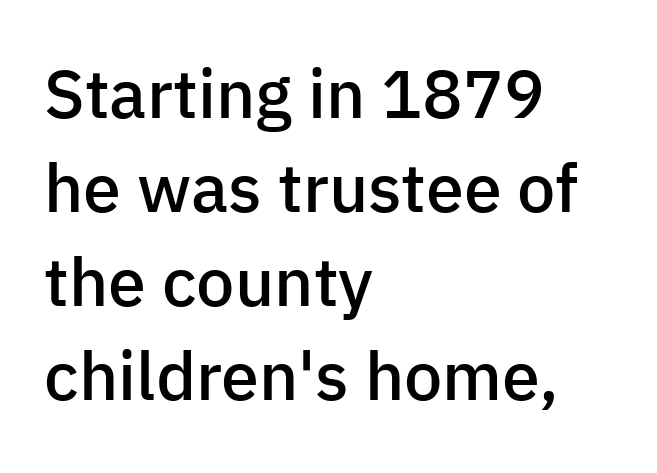
Q: Is the text bold? A: Semi-bold.
Q: Is the text italic (slanted)? A: No, it is upright.
Q: Is the typeface a serif or a sans-serif typeface? A: Sans-serif.
Q: Is the text underlined? A: No.
Q: How is the paragraph aligned? A: Left-aligned.
Q: Is the spacing between letters normal or unusually wide? A: Normal.
Q: Is the spacing between lines tight, normal or loose? A: Normal.
Q: Width (condensed, normal, or wide)? A: Normal.
Q: Stroke contrast? A: Low.
Q: x-height? A: Medium.
Q: Monospaced? A: No.
